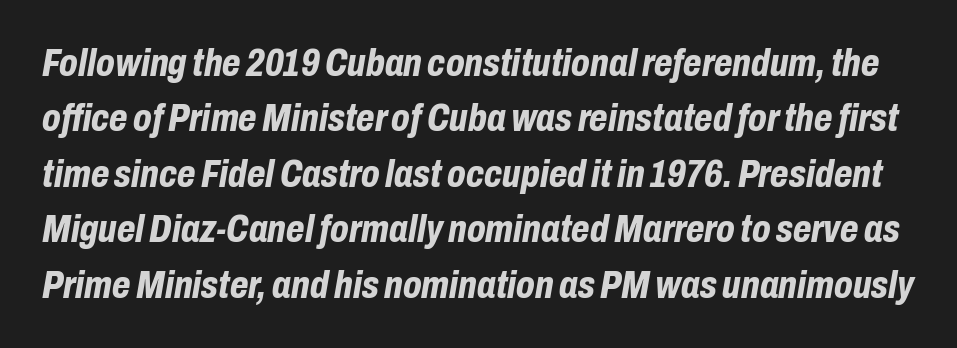
Q: Is the text bold? A: Yes.
Q: Is the text italic (slanted)? A: Yes, it leans right by about 10 degrees.
Q: Is the text underlined? A: No.
Q: Is the spacing between letters normal or unusually wide? A: Normal.
Q: Is the spacing between lines tight, normal or loose? A: Normal.
Q: Width (condensed, normal, or wide)? A: Condensed.
Q: Stroke contrast? A: Low.
Q: x-height? A: Medium.
Q: Monospaced? A: No.
